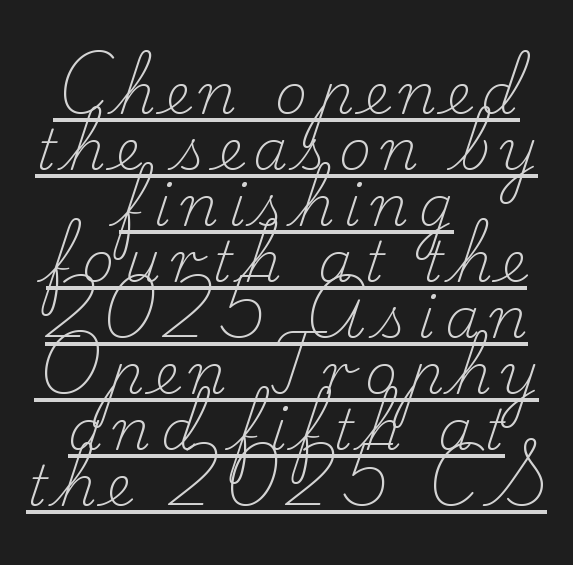
Q: Is the text bold? A: No.
Q: Is the text italic (slanted)? A: Yes.
Q: Is the typeface a serif or a sans-serif typeface? A: Serif.
Q: Is the text underlined? A: Yes.
Q: How is the paragraph aligned? A: Centered.
Q: Is the spacing between lines tight, normal or loose? A: Tight.
Q: Width (condensed, normal, or wide)? A: Normal.
Q: Stroke contrast? A: Low.
Q: x-height? A: Small.
Q: Monospaced? A: No.
